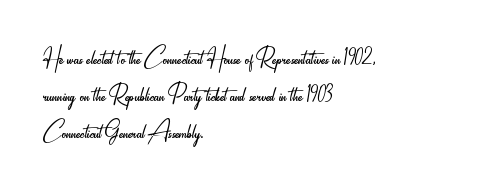
The rendering uses natural spacing where letterforms have individual widths. Observe the absence of serifs on each vertical stroke in this sample. Weight class: somewhere from thin through regular. Line starts are locked; line ends wander. Compared with typical body copy, the letter spacing here is the same.
